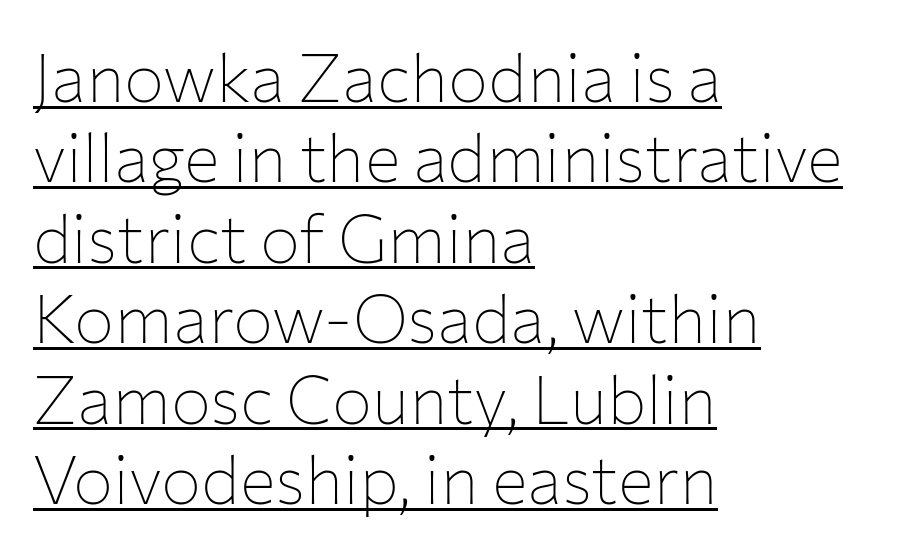
Q: Is the text bold? A: No.
Q: Is the text italic (slanted)? A: No, it is upright.
Q: Is the typeface a serif or a sans-serif typeface? A: Sans-serif.
Q: Is the text underlined? A: Yes.
Q: How is the paragraph aligned? A: Left-aligned.
Q: Is the spacing between letters normal or unusually wide? A: Normal.
Q: Width (condensed, normal, or wide)? A: Normal.
Q: Stroke contrast? A: Low.
Q: x-height? A: Medium.
Q: Monospaced? A: No.
